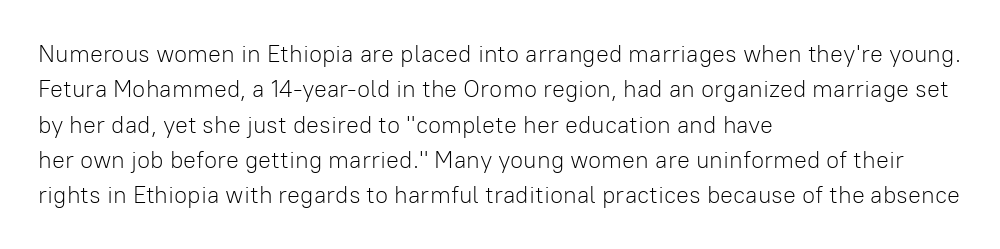
The image shows 24 px text type, upright; set left-aligned, normal line spacing (1.47x), normal letter spacing, not underlined.
